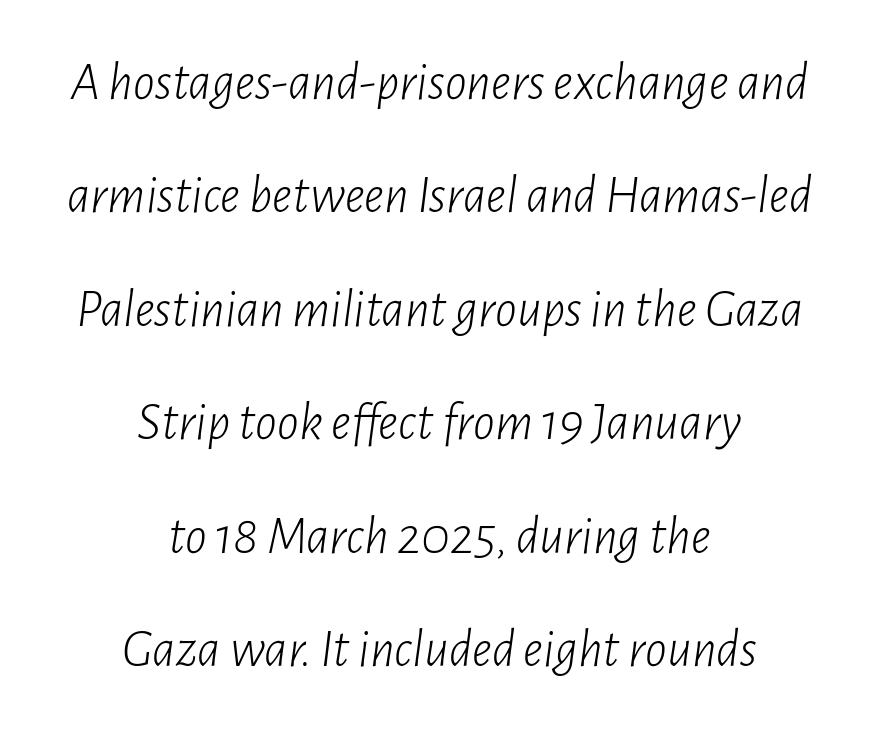
The cut favours lightness, reaching ordinary text weight at its darkest. In terms of letterspacing, this is plain default setting. Students, observe: this is what heavily led, spacious text looks like. Caption: multi-line text, centered on the measure.
